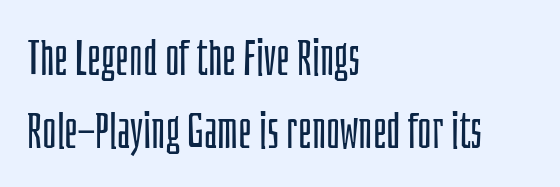
{"serif": "no", "italic": "no", "bold": "no", "weight": "light", "width": "condensed", "stroke_contrast": "low", "x_height": "large", "monospaced": "no", "underline": "no", "align": "left", "line_spacing": "normal", "line_spacing_ratio": 1.48, "letter_spacing": "normal", "letter_spacing_em": 0.0, "glyph_px": 49}
